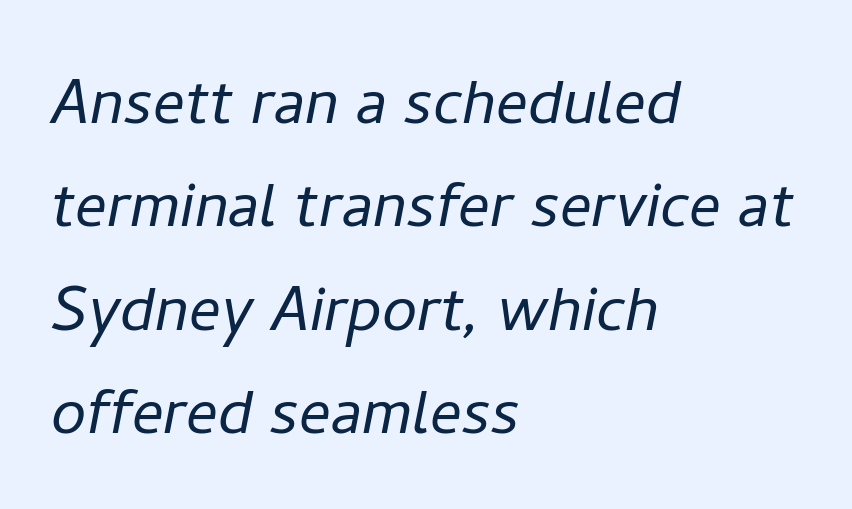
{"italic": "yes", "lean": "right", "slant_degrees": 11, "bold": "no", "weight": "light", "width": "normal", "stroke_contrast": "low", "x_height": "medium", "monospaced": "no", "underline": "no", "align": "left", "line_spacing": "normal", "line_spacing_ratio": 1.31, "letter_spacing": "normal", "letter_spacing_em": 0.0, "glyph_px": 79}
